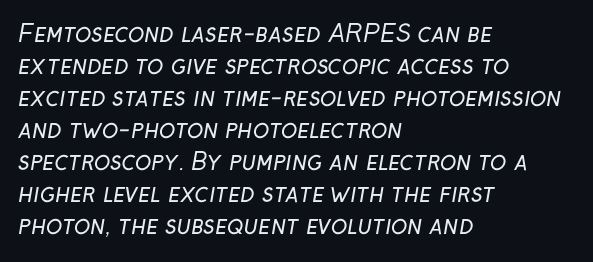
The image shows 24 px text type; set left-aligned, normal line spacing (1.33x), normal letter spacing, not underlined.
